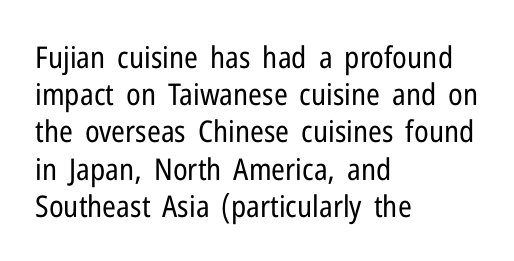
The rendering uses natural spacing where letterforms have individual widths. The typesetter chose a ragged-right arrangement here. Posture: straight, roman, zero tilt. Tracking here is standard; glyphs follow each other at the usual distance. The text was rendered using a sans face with plain stroke endings. Clear beneath every line of the passage.
